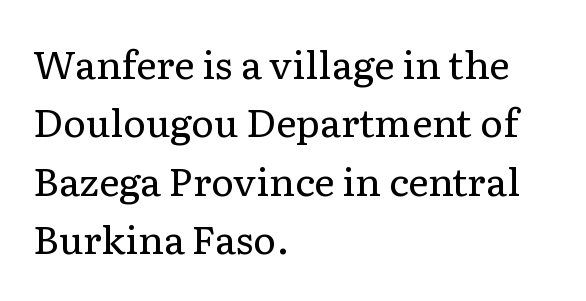
The image shows 39 px regular-weight serif type, upright; set left-aligned, normal line spacing (1.5x), normal letter spacing, not underlined; low stroke contrast and a medium x-height.
